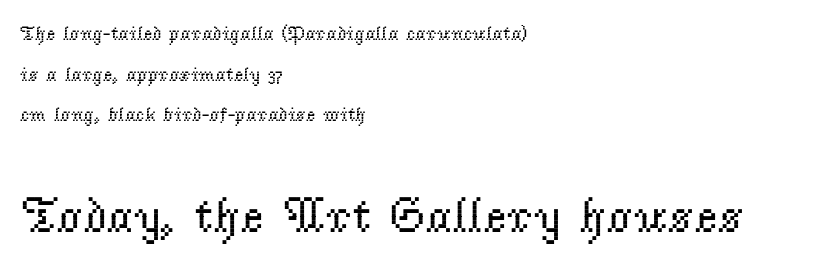
The glyphs in this specimen are seriffed. The lower block of text is set noticeably larger than the block above it. The font sits on the lighter half of the weight spectrum, regular included. Whoever set this chose breathing room over compactness in the vertical rhythm.
